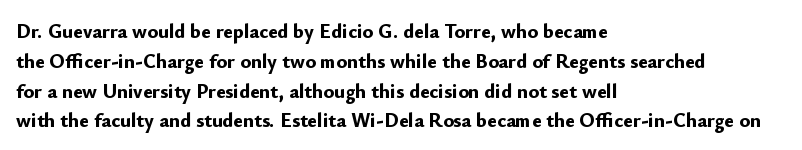
Q: Is the text bold? A: Yes.
Q: Is the text italic (slanted)? A: No, it is upright.
Q: Is the text underlined? A: No.
Q: How is the paragraph aligned? A: Left-aligned.
Q: Is the spacing between letters normal or unusually wide? A: Normal.
Q: Is the spacing between lines tight, normal or loose? A: Normal.
